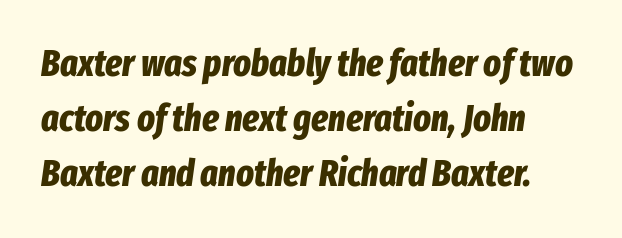
{"italic": "yes", "lean": "right", "slant_degrees": 8, "bold": "yes", "weight": "bold", "width": "condensed", "stroke_contrast": "low", "x_height": "medium", "monospaced": "no", "underline": "no", "align": "left", "line_spacing": "normal", "line_spacing_ratio": 1.49, "letter_spacing": "normal", "letter_spacing_em": 0.0, "glyph_px": 37}
